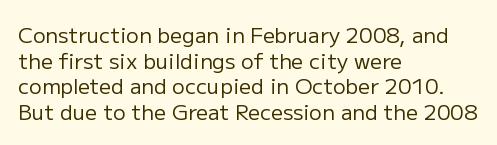
Q: Is the text bold? A: No.
Q: Is the text italic (slanted)? A: No, it is upright.
Q: Is the text underlined? A: No.
Q: How is the paragraph aligned? A: Left-aligned.
Q: Is the spacing between letters normal or unusually wide? A: Normal.
